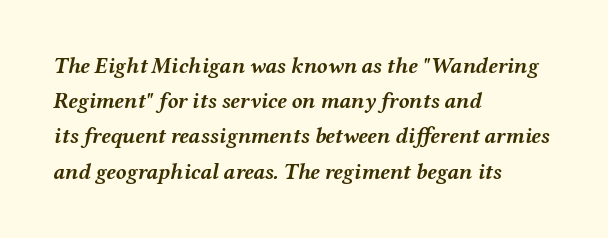
Q: Is the text bold? A: Yes.
Q: Is the text italic (slanted)? A: Yes, it leans right by about 12 degrees.
Q: Is the text underlined? A: No.
Q: How is the paragraph aligned? A: Left-aligned.
Q: Is the spacing between letters normal or unusually wide? A: Normal.
Q: Is the spacing between lines tight, normal or loose? A: Normal.
